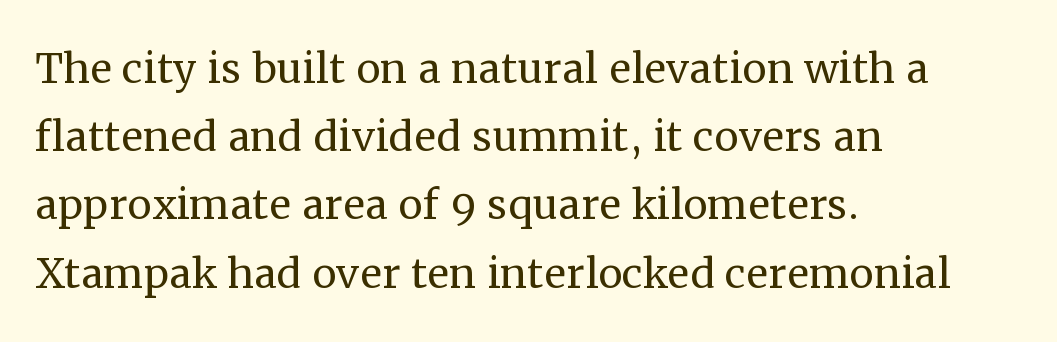
Look at the tracking — it's just the regular setting, nothing added. The font family rendered here belongs to the serif group. The letterforms sit at book weight or below. A typesetter would mark this as roman, not italic.
